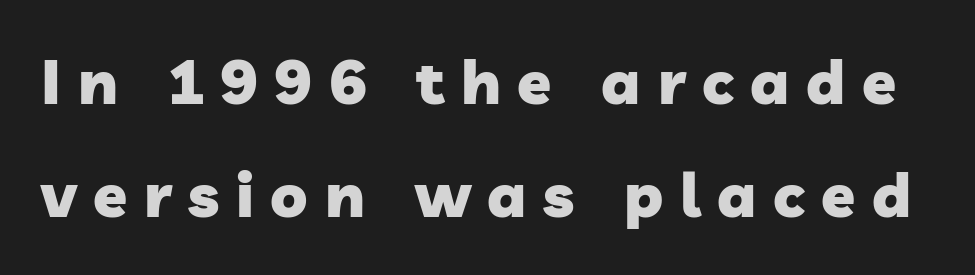
Q: Is the text bold? A: Yes.
Q: Is the typeface a serif or a sans-serif typeface? A: Sans-serif.
Q: Is the text underlined? A: No.
Q: Is the spacing between letters normal or unusually wide? A: Unusually wide.
Q: Width (condensed, normal, or wide)? A: Normal.
Q: Stroke contrast? A: Low.
Q: x-height? A: Medium.
Q: Monospaced? A: No.
